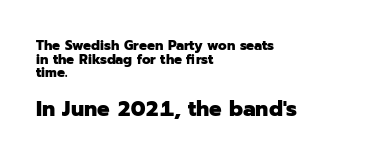
The image shows 22 px bold type, upright; set left-aligned, tight line spacing (0.98x), normal letter spacing, not underlined; the second (bottom) block is 1.57x larger.
